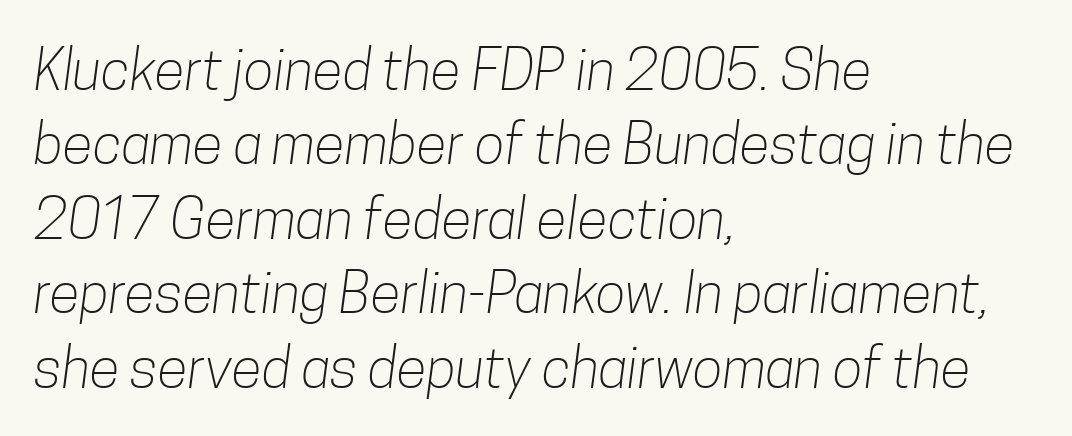
{"serif": "no", "bold": "no", "weight": "light", "width": "condensed", "stroke_contrast": "low", "x_height": "medium", "monospaced": "no", "underline": "no", "align": "left", "line_spacing": "normal", "line_spacing_ratio": 1.33, "letter_spacing": "normal", "letter_spacing_em": 0.0, "glyph_px": 56}
